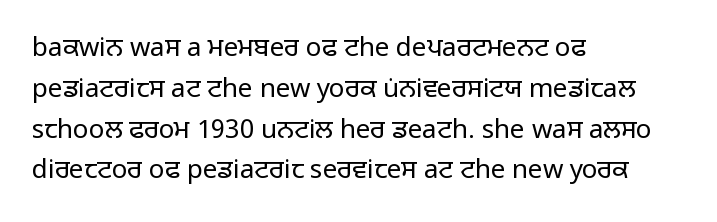
The gap between lines stays unmarked. No extra tracking has been applied to these lines. Does the leading feel generous? No, just average. Short and long lines alike share a common starting point at left.
